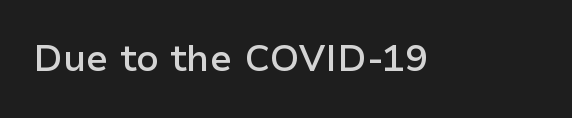
Default kerning and tracking; the words read as compact shapes. Every stem runs plumb, perpendicular to the baseline. Letterform terminals end flat and unadorned throughout the passage. The face used here is proportionally spaced, like ordinary book or web type. The strip under each line holds only bare page. Summary of weight: moderately heavy, a semibold.
